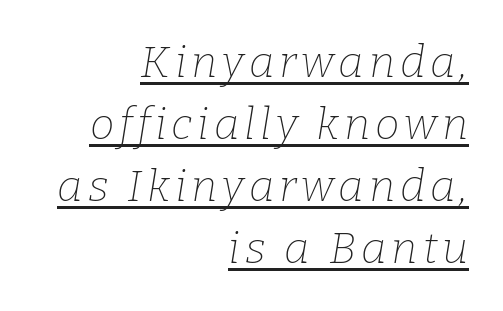
{"serif": "yes", "italic": "yes", "lean": "right", "slant_degrees": 9, "bold": "no", "weight": "thin", "width": "normal", "stroke_contrast": "low", "x_height": "medium", "monospaced": "no", "underline": "yes", "align": "right", "line_spacing": "normal", "line_spacing_ratio": 1.41, "glyph_px": 44}
